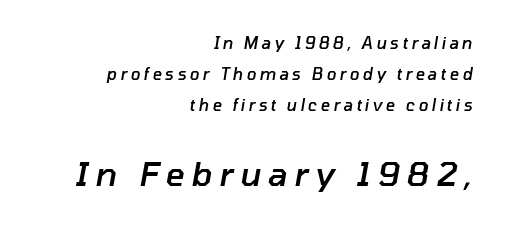
The image shows 33 px semibold type, italic (leaning right); set right-aligned, loose line spacing (1.95x), unusually wide letter spacing (+0.21 em), not underlined; the second (bottom) block is 2.06x larger; low stroke contrast and a medium x-height.
